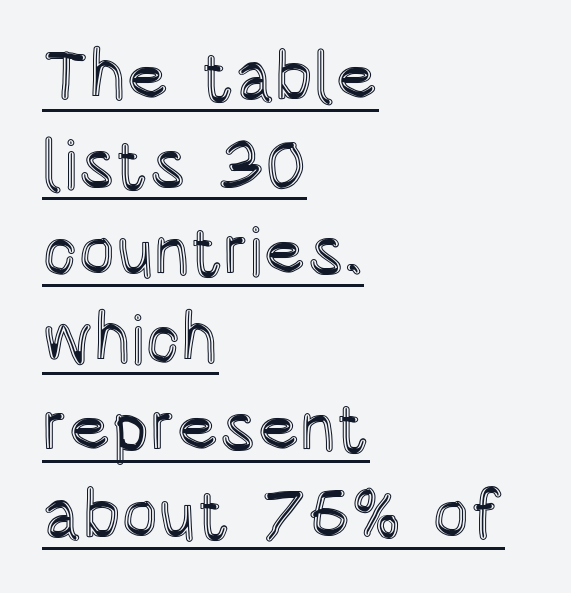
Q: Is the text italic (slanted)? A: No, it is upright.
Q: Is the text underlined? A: Yes.
Q: How is the paragraph aligned? A: Left-aligned.
Q: Is the spacing between letters normal or unusually wide? A: Normal.
Q: Is the spacing between lines tight, normal or loose? A: Normal.
Q: Width (condensed, normal, or wide)? A: Condensed.
Q: x-height? A: Large.
Q: Monospaced? A: No.
